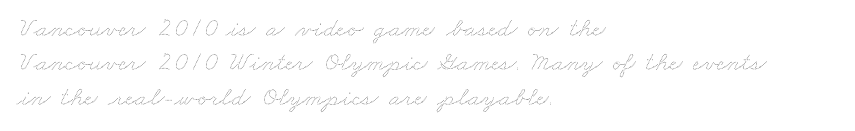
The paragraph shown leans on its left margin. Nothing unusual about the tracking: characters are spaced as the font intends. A normal amount of white space separates one row of letters from the next. These glyphs show unthickened strokes, regular width or finer.
